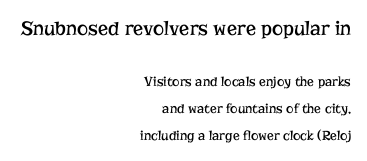
Q: Is the text bold? A: No.
Q: Is the text italic (slanted)? A: No, it is upright.
Q: Is the text underlined? A: No.
Q: How is the paragraph aligned? A: Right-aligned.
Q: Is the spacing between letters normal or unusually wide? A: Normal.
Q: Is the spacing between lines tight, normal or loose? A: Loose.
Q: Which block of text is set in a larger size, the first (top) or the second (bottom)? A: The first (top) one.
